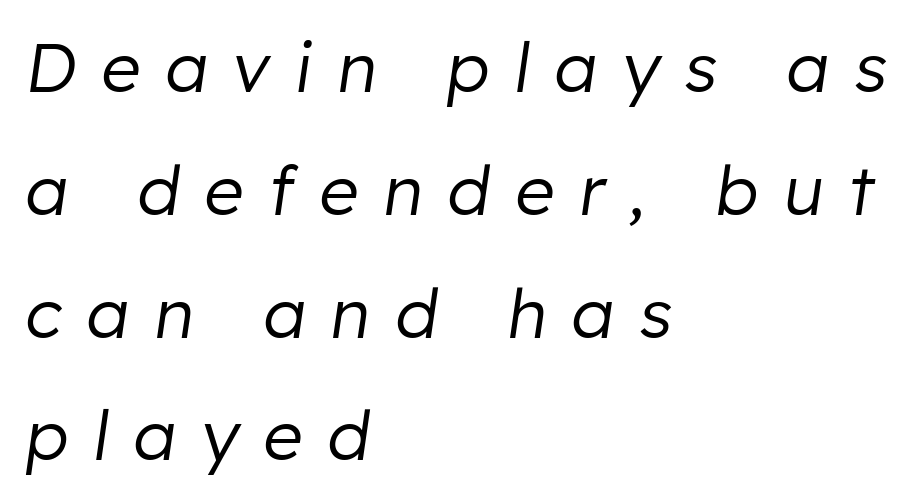
This sample has the flowing, uneven cadence of proportional lettering. Weight: not bold — regular or lighter. When letters slant like this, we call the style italic. Tracking here is generous; glyphs stand well apart from one another.
